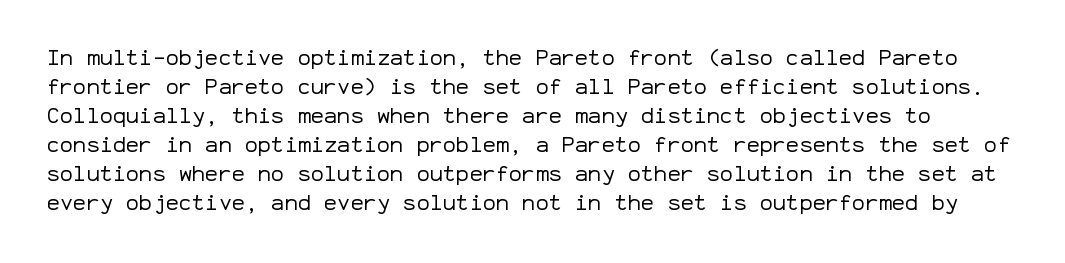
{"italic": "no", "bold": "no", "underline": "no", "line_spacing": "normal", "line_spacing_ratio": 1.32, "letter_spacing": "normal", "letter_spacing_em": 0.0, "glyph_px": 22}
